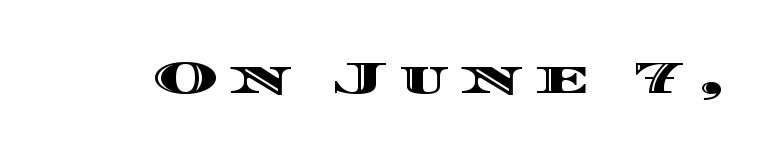
{"italic": "no", "width": "wide", "x_height": "large", "monospaced": "no", "underline": "no", "letter_spacing": "wide", "letter_spacing_em": 0.25, "glyph_px": 47}
